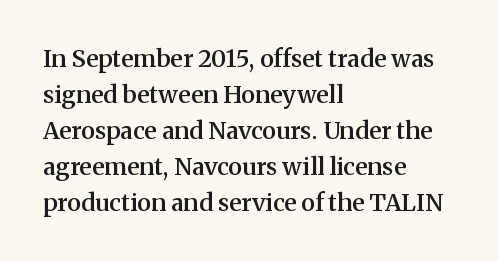
Q: Is the text bold? A: Semi-bold.
Q: Is the text italic (slanted)? A: No, it is upright.
Q: Is the text underlined? A: No.
Q: How is the paragraph aligned? A: Left-aligned.
Q: Is the spacing between letters normal or unusually wide? A: Normal.
Q: Is the spacing between lines tight, normal or loose? A: Normal.
